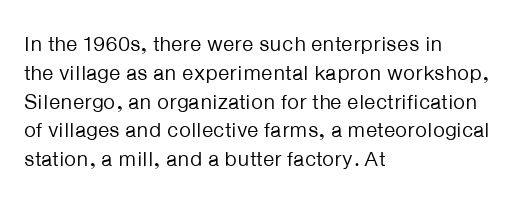
Each new line begins a customary step beneath the previous one. Stems here are at most as thick as an everyday book face. Words appear dense and cohesive because spacing is normal. Descenders hang freely into open space. The axis of the letterforms is exactly vertical.
